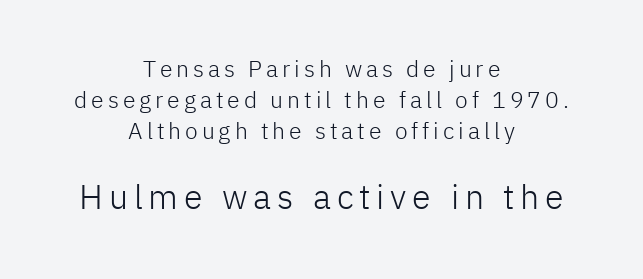
Q: Is the text bold? A: No.
Q: Is the text italic (slanted)? A: No, it is upright.
Q: Is the typeface a serif or a sans-serif typeface? A: Sans-serif.
Q: Is the text underlined? A: No.
Q: How is the paragraph aligned? A: Centered.
Q: Is the spacing between lines tight, normal or loose? A: Normal.
Q: Which block of text is set in a larger size, the first (top) or the second (bottom)? A: The second (bottom) one.
Q: Width (condensed, normal, or wide)? A: Normal.
Q: Stroke contrast? A: Low.
Q: x-height? A: Medium.
Q: Monospaced? A: No.
